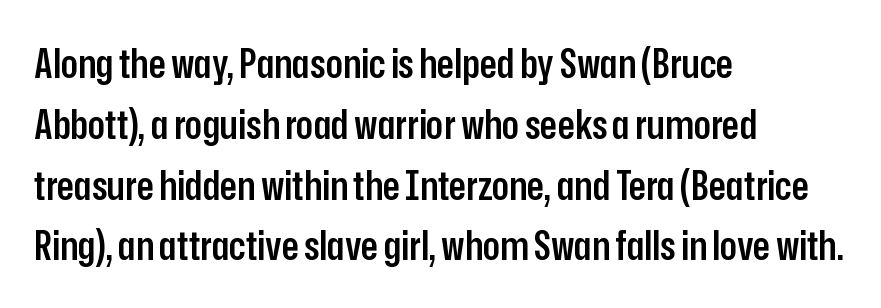
Q: Is the text bold? A: Semi-bold.
Q: Is the text italic (slanted)? A: No, it is upright.
Q: Is the typeface a serif or a sans-serif typeface? A: Sans-serif.
Q: Is the text underlined? A: No.
Q: How is the paragraph aligned? A: Left-aligned.
Q: Is the spacing between letters normal or unusually wide? A: Normal.
Q: Is the spacing between lines tight, normal or loose? A: Normal.
Q: Width (condensed, normal, or wide)? A: Condensed.
Q: Stroke contrast? A: Low.
Q: x-height? A: Medium.
Q: Monospaced? A: No.
